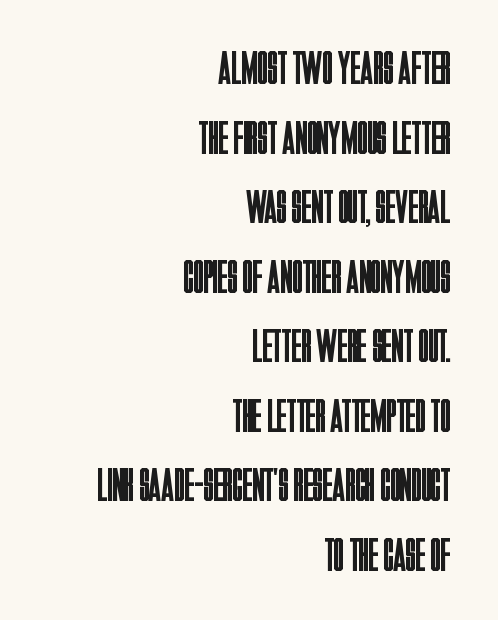
Q: Is the text bold? A: No.
Q: Is the text italic (slanted)? A: No, it is upright.
Q: Is the typeface a serif or a sans-serif typeface? A: Sans-serif.
Q: Is the text underlined? A: No.
Q: How is the paragraph aligned? A: Right-aligned.
Q: Is the spacing between letters normal or unusually wide? A: Normal.
Q: Is the spacing between lines tight, normal or loose? A: Normal.
Q: Width (condensed, normal, or wide)? A: Condensed.
Q: Stroke contrast? A: Low.
Q: x-height? A: Large.
Q: Monospaced? A: No.
